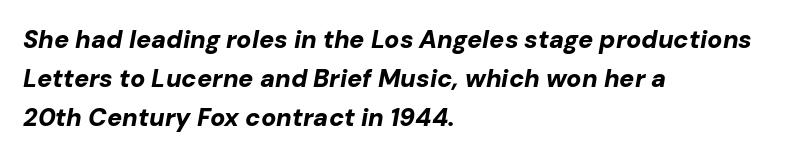
Q: Is the text bold? A: Yes.
Q: Is the text italic (slanted)? A: Yes, it leans right by about 10 degrees.
Q: Is the text underlined? A: No.
Q: How is the paragraph aligned? A: Left-aligned.
Q: Is the spacing between letters normal or unusually wide? A: Normal.
Q: Is the spacing between lines tight, normal or loose? A: Normal.
